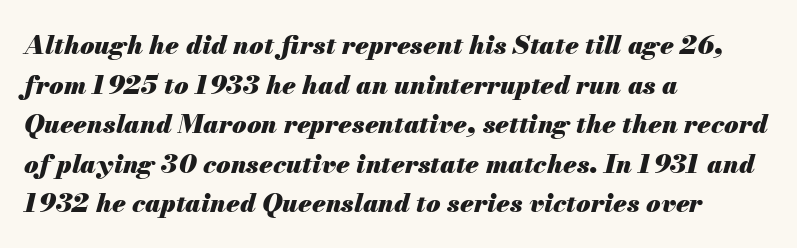
The image shows 26 px bold type, italic (leaning right); set left-aligned, normal line spacing (1.52x), normal letter spacing, not underlined.
